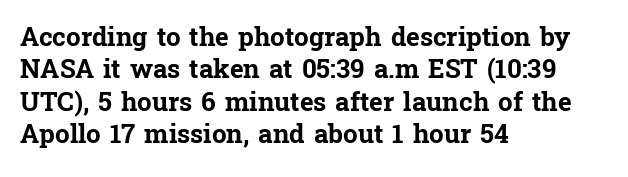
{"italic": "no", "bold": "yes", "underline": "no", "align": "left", "line_spacing": "normal", "line_spacing_ratio": 1.25, "letter_spacing": "normal", "letter_spacing_em": 0.0, "glyph_px": 26}
